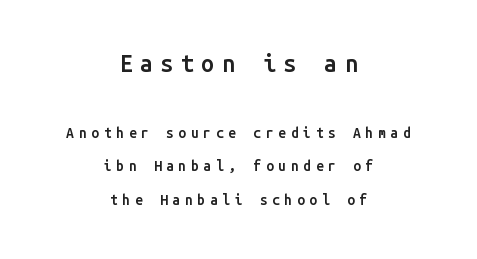
Q: Is the text bold? A: Semi-bold.
Q: Is the text italic (slanted)? A: No, it is upright.
Q: Is the text underlined? A: No.
Q: How is the paragraph aligned? A: Centered.
Q: Is the spacing between letters normal or unusually wide? A: Unusually wide.
Q: Is the spacing between lines tight, normal or loose? A: Loose.
Q: Which block of text is set in a larger size, the first (top) or the second (bottom)? A: The first (top) one.
